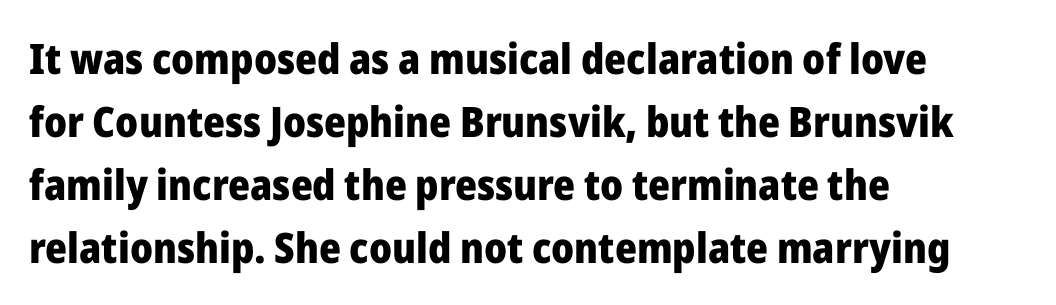
The specimen reads as upright at a glance. In terms of letterform style, serifs are entirely absent. The space between consecutive lines is moderate. In CSS terms this would be text-align: left. Has an underline been added? It has not.
